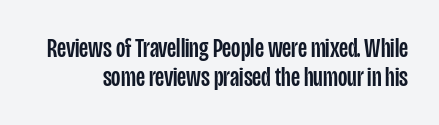
The block of text is dense from top to bottom, with scant space between rows. Words appear dense and cohesive because spacing is normal. Every character sits straight up, as roman type does. This rendering features lettering with no underline.
